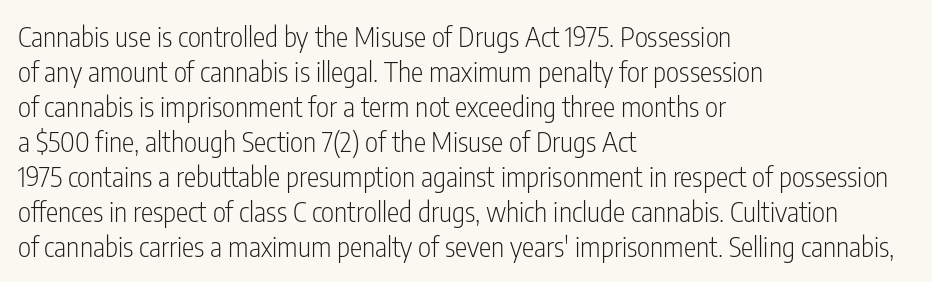
Is this a sans? Yes — the strokes have no serifs. The lines are quadded left. Any mark beneath the type? The region is blank. Weight: not bold — regular or lighter. The rendering uses a moderate line-height, typical for paragraphs.
